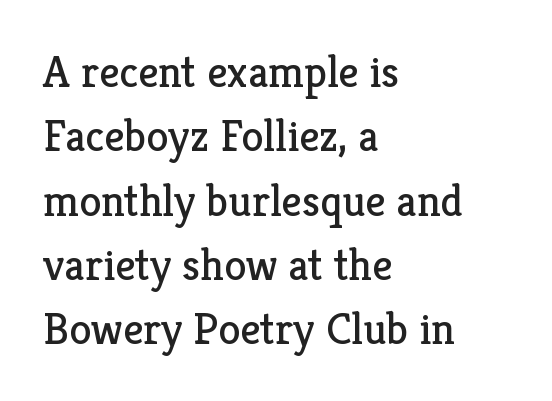
Q: Is the text bold? A: No.
Q: Is the text italic (slanted)? A: No, it is upright.
Q: Is the typeface a serif or a sans-serif typeface? A: Serif.
Q: Is the text underlined? A: No.
Q: How is the paragraph aligned? A: Left-aligned.
Q: Is the spacing between letters normal or unusually wide? A: Normal.
Q: Is the spacing between lines tight, normal or loose? A: Normal.
Q: Width (condensed, normal, or wide)? A: Normal.
Q: Stroke contrast? A: Low.
Q: x-height? A: Medium.
Q: Monospaced? A: No.
